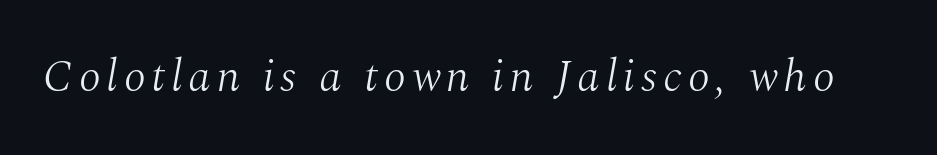
Q: Is the text bold? A: No.
Q: Is the text italic (slanted)? A: Yes, it leans right by about 10 degrees.
Q: Is the typeface a serif or a sans-serif typeface? A: Serif.
Q: Is the text underlined? A: No.
Q: Width (condensed, normal, or wide)? A: Normal.
Q: Stroke contrast? A: Medium.
Q: x-height? A: Medium.
Q: Monospaced? A: No.
